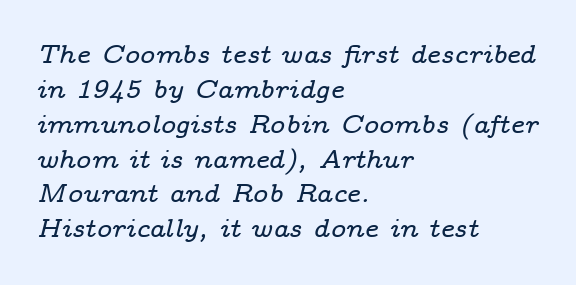
The image shows 26 px text type, italic (leaning right); set left-aligned, normal line spacing (1.34x), normal letter spacing, not underlined.
